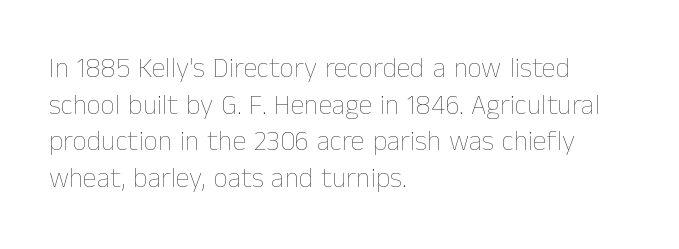
The image shows 28 px thin type, upright; set left-aligned, normal line spacing (1.31x), normal letter spacing, not underlined; low stroke contrast and a medium x-height.
